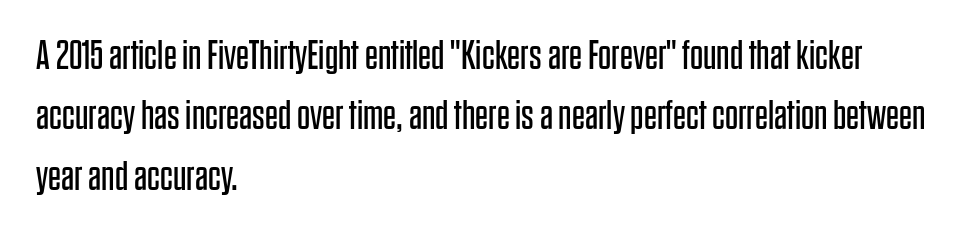
Q: Is the text bold? A: No.
Q: Is the text italic (slanted)? A: No, it is upright.
Q: Is the typeface a serif or a sans-serif typeface? A: Sans-serif.
Q: Is the text underlined? A: No.
Q: How is the paragraph aligned? A: Left-aligned.
Q: Is the spacing between letters normal or unusually wide? A: Normal.
Q: Is the spacing between lines tight, normal or loose? A: Normal.
Q: Width (condensed, normal, or wide)? A: Condensed.
Q: Stroke contrast? A: Low.
Q: x-height? A: Large.
Q: Monospaced? A: No.
